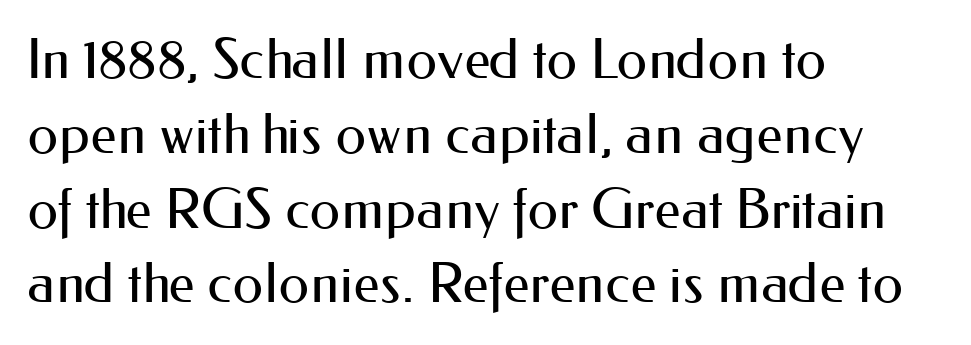
The image shows 55 px regular-weight sans-serif type, upright; set left-aligned, normal line spacing (1.36x), normal letter spacing, not underlined; medium stroke contrast and a small x-height.
